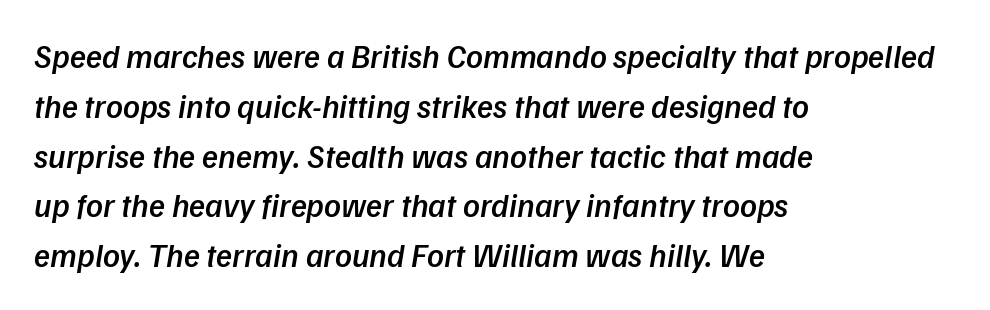
Q: Is the text bold? A: Semi-bold.
Q: Is the text italic (slanted)? A: Yes, it leans right by about 9 degrees.
Q: Is the text underlined? A: No.
Q: How is the paragraph aligned? A: Left-aligned.
Q: Is the spacing between letters normal or unusually wide? A: Normal.
Q: Is the spacing between lines tight, normal or loose? A: Normal.
Q: Width (condensed, normal, or wide)? A: Normal.
Q: Stroke contrast? A: Low.
Q: x-height? A: Medium.
Q: Monospaced? A: No.
